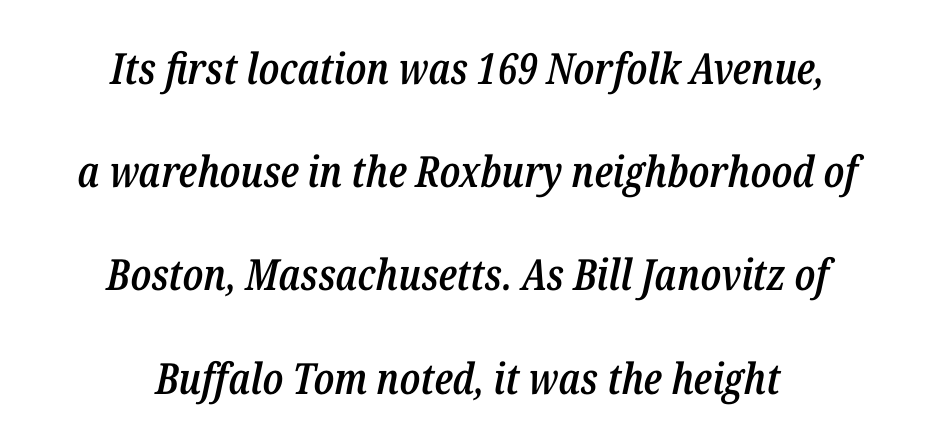
{"italic": "yes", "lean": "right", "slant_degrees": 12, "bold": "semi", "weight": "semibold", "width": "condensed", "stroke_contrast": "low", "x_height": "medium", "monospaced": "no", "underline": "no", "align": "center", "line_spacing": "loose", "line_spacing_ratio": 2.4, "letter_spacing": "normal", "letter_spacing_em": 0.0, "glyph_px": 43}
